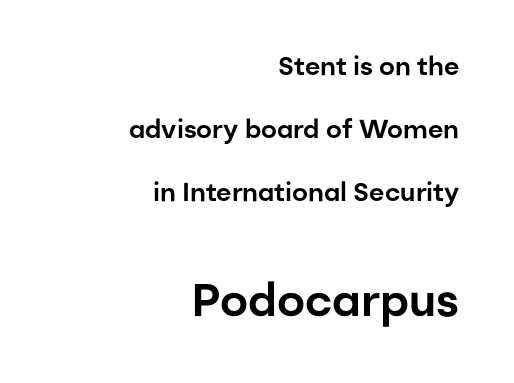
The image shows 46 px sans-serif type, upright; set right-aligned, loose line spacing (2.42x), normal letter spacing, not underlined; the second (bottom) block is 1.77x larger; low stroke contrast and a medium x-height.
